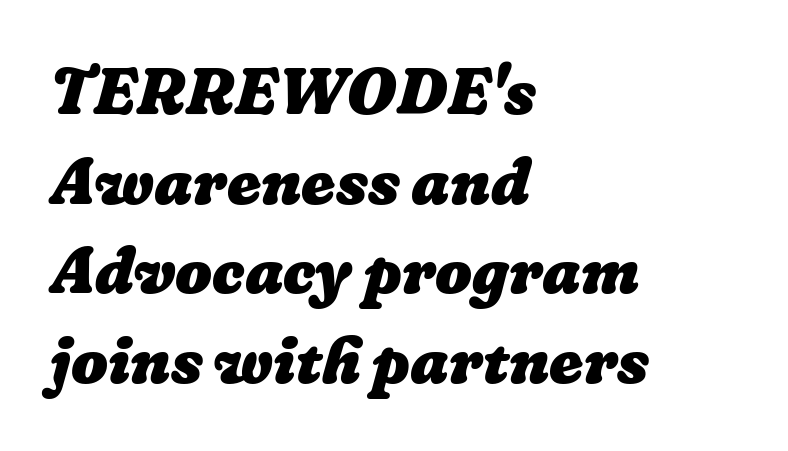
{"bold": "yes", "weight": "heavy", "width": "normal", "stroke_contrast": "low", "x_height": "medium", "monospaced": "no", "underline": "no", "align": "left", "line_spacing": "normal", "line_spacing_ratio": 1.38, "letter_spacing": "normal", "letter_spacing_em": 0.0, "glyph_px": 65}
